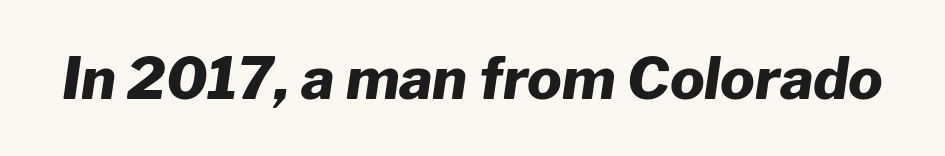
Slanted lettering throughout. Default kerning and tracking; the words read as compact shapes. Character widths vary here, with narrow letters taking less room than wide ones. The gap between lines stays unmarked.
